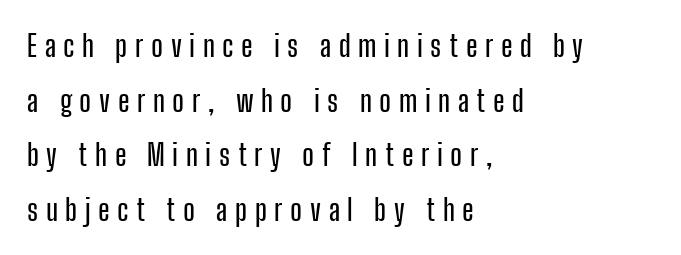
Q: Is the text italic (slanted)? A: No, it is upright.
Q: Is the typeface a serif or a sans-serif typeface? A: Sans-serif.
Q: Is the text underlined? A: No.
Q: How is the paragraph aligned? A: Left-aligned.
Q: Is the spacing between letters normal or unusually wide? A: Unusually wide.
Q: Width (condensed, normal, or wide)? A: Condensed.
Q: Stroke contrast? A: Low.
Q: x-height? A: Medium.
Q: Monospaced? A: No.
